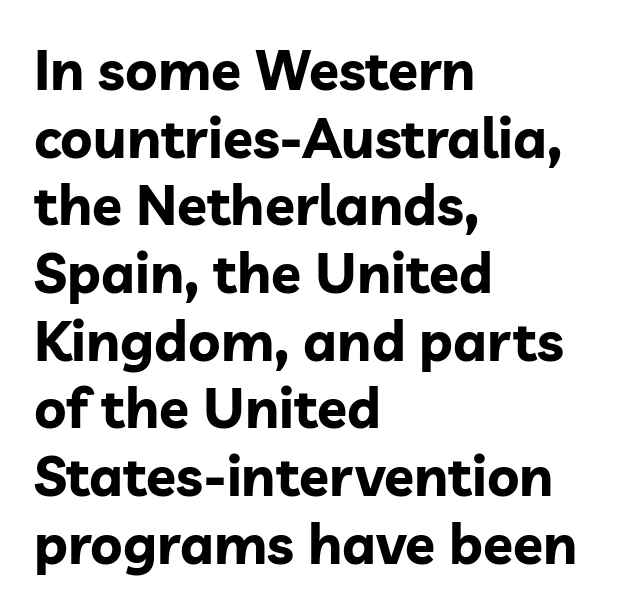
Compared with an ordinary text face, these strokes are far heavier — a full bold. Is this a fixed-width face? No — the glyphs have proportional, varying widths. Each word holds together tightly as a unit, with standard inter-letter gaps. Are there feet on the stems? There aren't — it's a sans. A clean baseline with only descenders dipping below it.
